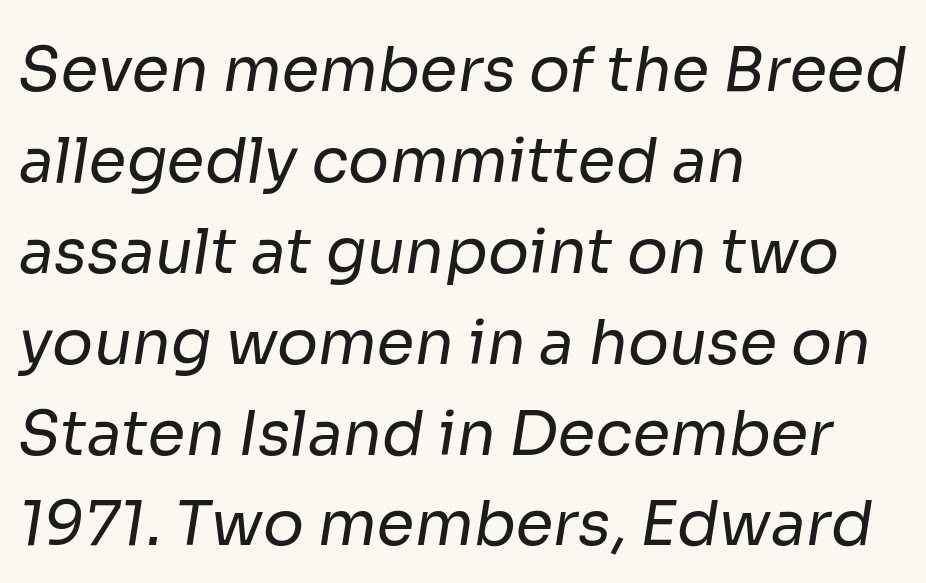
Each letter keeps its own natural width here, so spacing adapts to shape. A clean baseline with only descenders dipping below it. Bold? No — there's no thickening of the strokes. Evenly set lines give the paragraph a standard silhouette. Reading down the block, your eye returns to a fixed left position each line.
